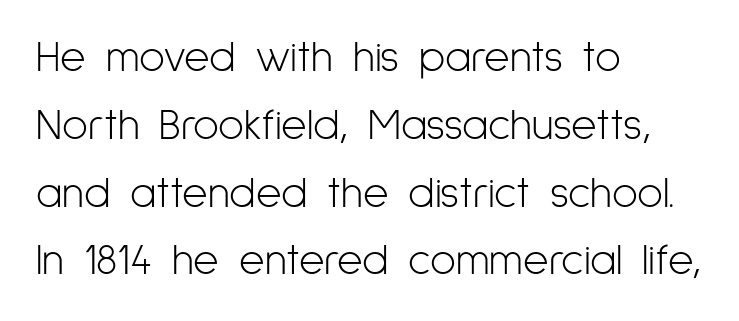
The image shows 44 px light, condensed sans-serif type, upright; set left-aligned, normal line spacing (1.54x), normal letter spacing, not underlined; low stroke contrast and a medium x-height.
